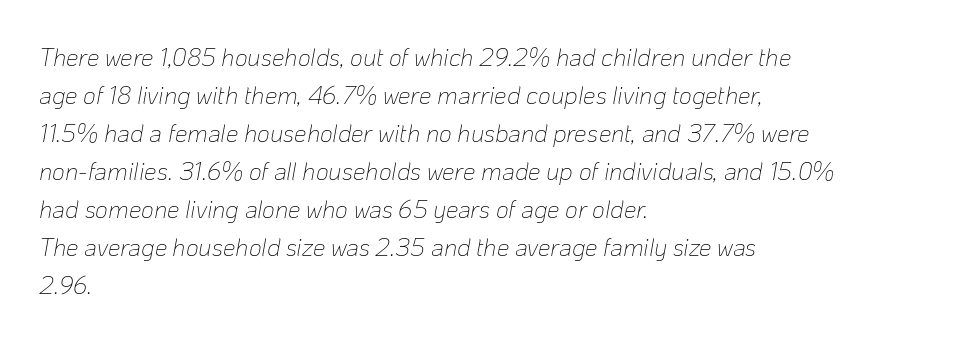
Q: Is the text bold? A: No.
Q: Is the text italic (slanted)? A: Yes, it leans right by about 10 degrees.
Q: Is the text underlined? A: No.
Q: How is the paragraph aligned? A: Left-aligned.
Q: Is the spacing between letters normal or unusually wide? A: Normal.
Q: Is the spacing between lines tight, normal or loose? A: Normal.
